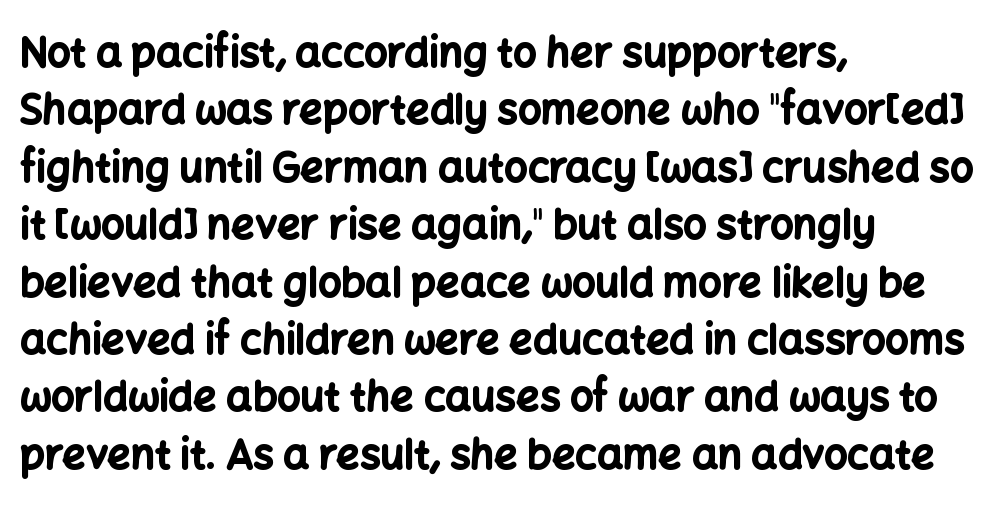
{"serif": "no", "italic": "no", "bold": "yes", "weight": "bold", "width": "normal", "stroke_contrast": "low", "x_height": "medium", "monospaced": "no", "underline": "no", "align": "left", "line_spacing": "normal", "line_spacing_ratio": 1.4, "letter_spacing": "normal", "letter_spacing_em": 0.0, "glyph_px": 41}
